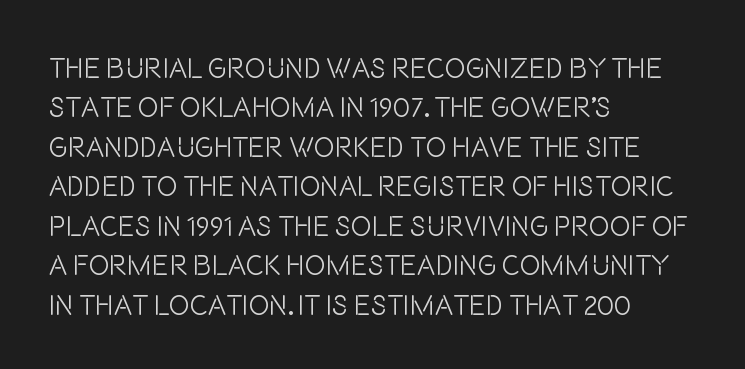
The image shows 28 px light, condensed sans-serif type, upright; set left-aligned, normal line spacing (1.41x), normal letter spacing, not underlined; low stroke contrast and a large x-height.
